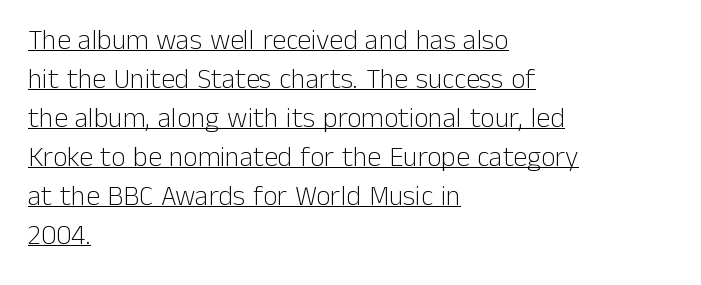
Is this a fixed-width face? No — the glyphs have proportional, varying widths. The face used here appears with an underline applied. Note: no serifs on the glyphs. One glance says typical: line gaps are just what's usual. Glyph-to-glyph distance matches everyday printed text.
